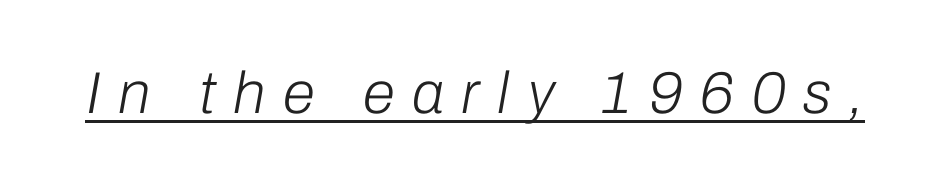
Q: Is the text bold? A: No.
Q: Is the text italic (slanted)? A: Yes, it leans right by about 10 degrees.
Q: Is the text underlined? A: Yes.
Q: Is the spacing between letters normal or unusually wide? A: Unusually wide.
Q: Width (condensed, normal, or wide)? A: Normal.
Q: Stroke contrast? A: Low.
Q: x-height? A: Medium.
Q: Monospaced? A: No.
